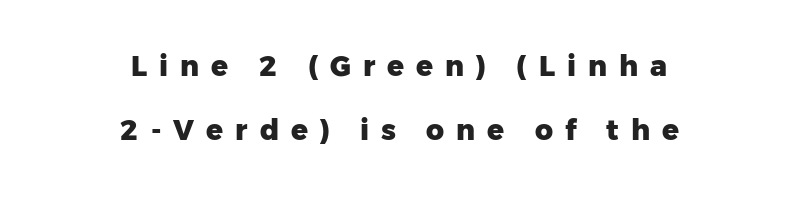
The image shows 28 px heavy sans-serif type, upright; set centered, loose line spacing (2.29x), unusually wide letter spacing (+0.43 em), not underlined; low stroke contrast and a medium x-height.
